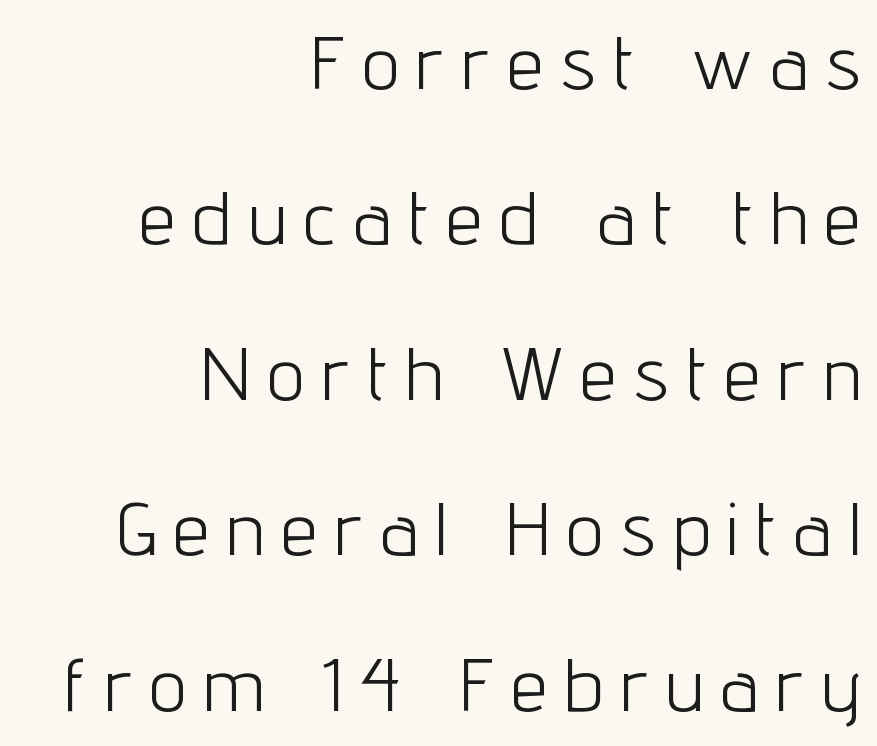
{"serif": "no", "italic": "no", "bold": "no", "weight": "light", "width": "condensed", "stroke_contrast": "low", "x_height": "medium", "monospaced": "no", "underline": "no", "align": "right", "line_spacing": "loose", "line_spacing_ratio": 2.1, "letter_spacing": "wide", "letter_spacing_em": 0.25, "glyph_px": 74}
